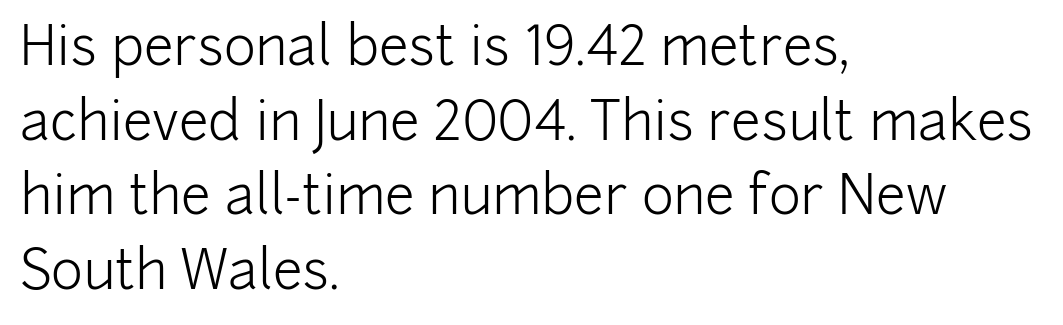
Q: Is the text bold? A: No.
Q: Is the text italic (slanted)? A: No, it is upright.
Q: Is the typeface a serif or a sans-serif typeface? A: Sans-serif.
Q: Is the text underlined? A: No.
Q: How is the paragraph aligned? A: Left-aligned.
Q: Is the spacing between letters normal or unusually wide? A: Normal.
Q: Is the spacing between lines tight, normal or loose? A: Normal.
Q: Width (condensed, normal, or wide)? A: Normal.
Q: Stroke contrast? A: Low.
Q: x-height? A: Medium.
Q: Monospaced? A: No.
